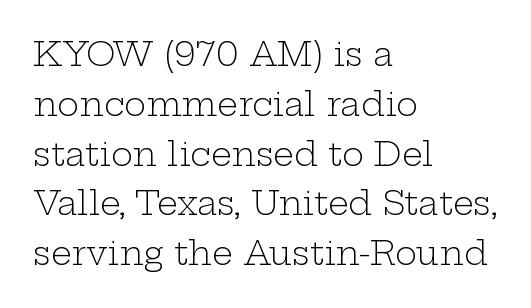
The space beneath each line is pristine and unruled. This block has exactly the height ordinary leading produces. The strokes carry an ordinary text weight at most. You can tell from the footed stems that serif type was used. Notice how the passage keeps a crisp vertical edge on the left only.
